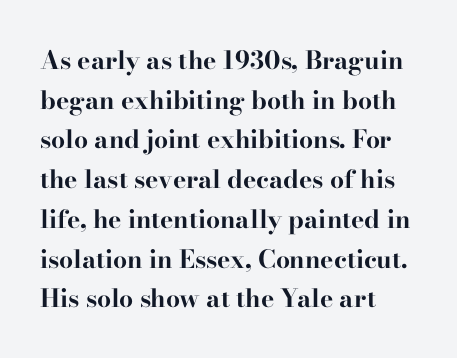
Q: Is the text bold? A: Yes.
Q: Is the text italic (slanted)? A: No, it is upright.
Q: Is the text underlined? A: No.
Q: How is the paragraph aligned? A: Left-aligned.
Q: Is the spacing between letters normal or unusually wide? A: Normal.
Q: Is the spacing between lines tight, normal or loose? A: Normal.
